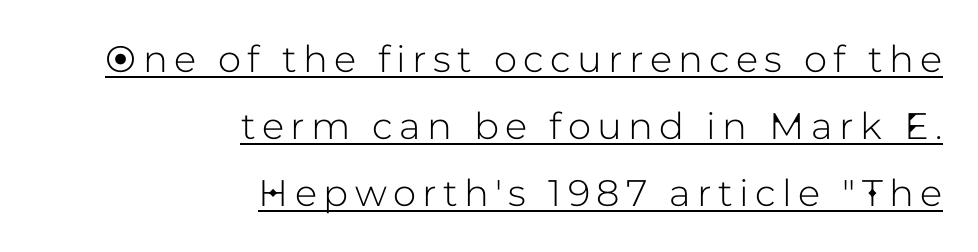
{"serif": "no", "italic": "no", "width": "normal", "stroke_contrast": "low", "x_height": "medium", "monospaced": "no", "underline": "yes", "align": "right", "line_spacing_ratio": 1.81, "glyph_px": 37}
